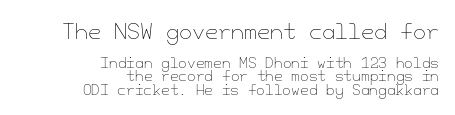
{"italic": "no", "bold": "no", "underline": "no", "align": "right", "line_spacing": "tight", "line_spacing_ratio": 0.96, "letter_spacing": "normal", "letter_spacing_em": 0.0, "larger_block": "first", "size_ratio": 1.5, "glyph_px": 21}
